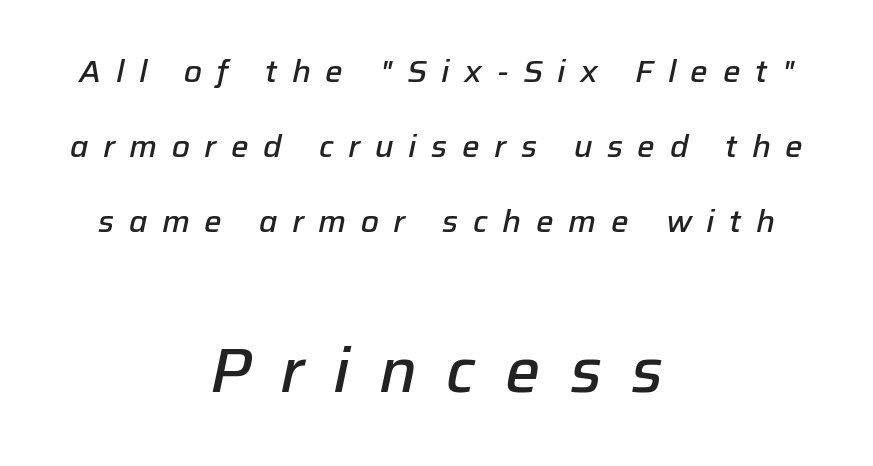
{"italic": "yes", "lean": "right", "slant_degrees": 12, "bold": "semi", "weight": "semibold", "width": "normal", "stroke_contrast": "low", "x_height": "medium", "monospaced": "no", "underline": "no", "align": "center", "line_spacing": "loose", "line_spacing_ratio": 2.42, "letter_spacing": "wide", "letter_spacing_em": 0.47, "larger_block": "second", "size_ratio": 2.0, "glyph_px": 62}
